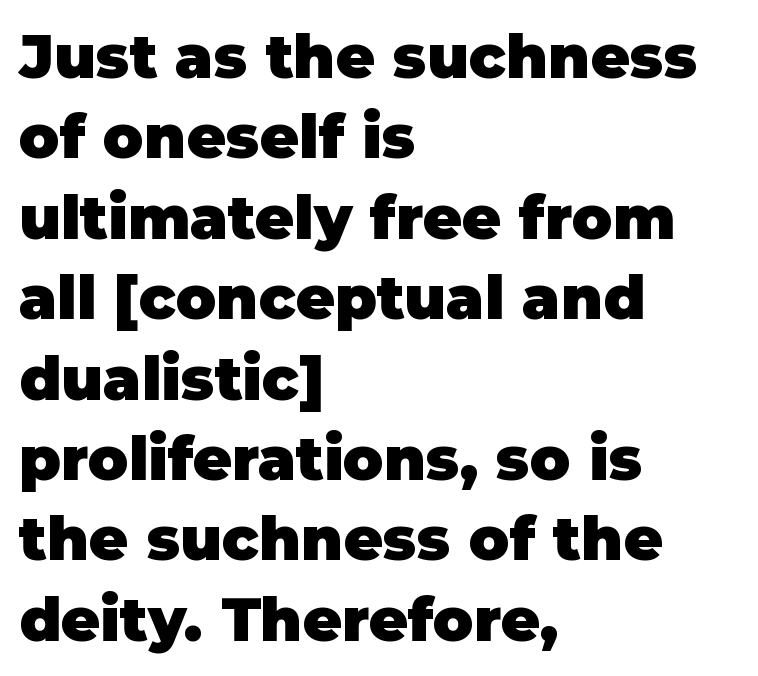
Q: Is the text bold? A: Yes.
Q: Is the text italic (slanted)? A: No, it is upright.
Q: Is the typeface a serif or a sans-serif typeface? A: Sans-serif.
Q: Is the text underlined? A: No.
Q: How is the paragraph aligned? A: Left-aligned.
Q: Is the spacing between letters normal or unusually wide? A: Normal.
Q: Is the spacing between lines tight, normal or loose? A: Normal.
Q: Width (condensed, normal, or wide)? A: Normal.
Q: Stroke contrast? A: Low.
Q: x-height? A: Large.
Q: Monospaced? A: No.
